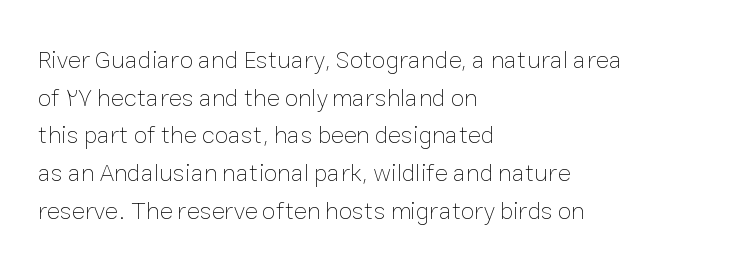
Q: Is the text bold? A: No.
Q: Is the text italic (slanted)? A: No, it is upright.
Q: Is the text underlined? A: No.
Q: How is the paragraph aligned? A: Left-aligned.
Q: Is the spacing between letters normal or unusually wide? A: Normal.
Q: Is the spacing between lines tight, normal or loose? A: Normal.
